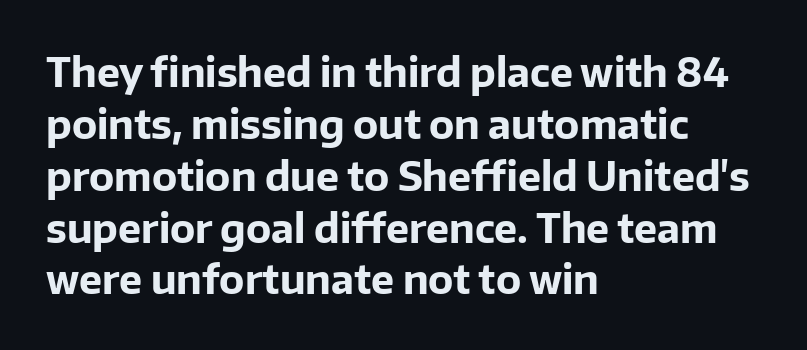
The image shows 39 px bold sans-serif type, upright; set left-aligned, normal line spacing (1.33x), normal letter spacing, not underlined; low stroke contrast and a medium x-height.
